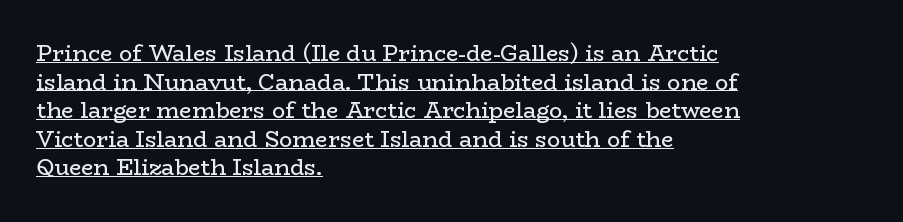
Students, observe the line beneath the letters — that is underlining. Line starts are locked; line ends wander. The vertical gap from one line to the next is medium. The lettering holds an erect, upright posture throughout. The passage shown has conventional tracking throughout. The letters look calm and open, with moderate or lighter stems.
